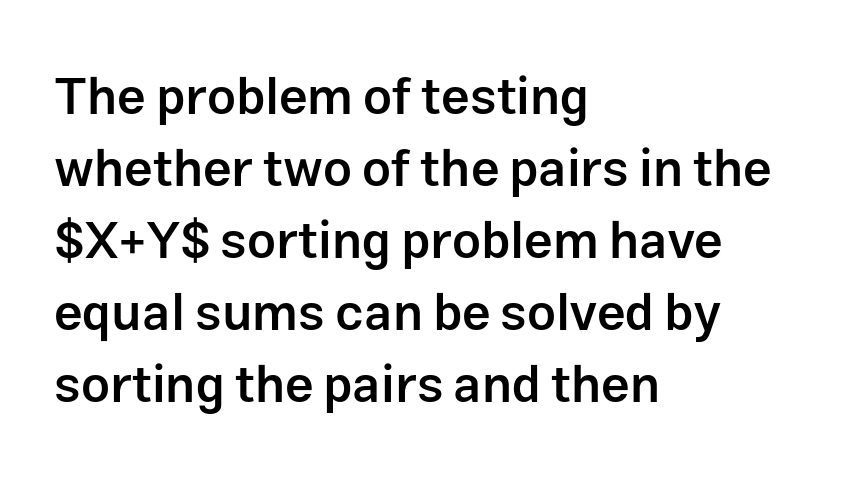
The words here are not underlined. Examine the stroke ends and you'll find no serifs. The letters are semibold — heavier than regular but short of a full bold. These lines are rendered in a variable-pitch font. Every character sits straight up, as roman type does.
